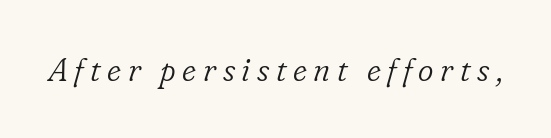
The image shows 33 px light serif type, italic (leaning right); set unusually wide letter spacing (+0.2 em), not underlined; low stroke contrast and a small x-height.
